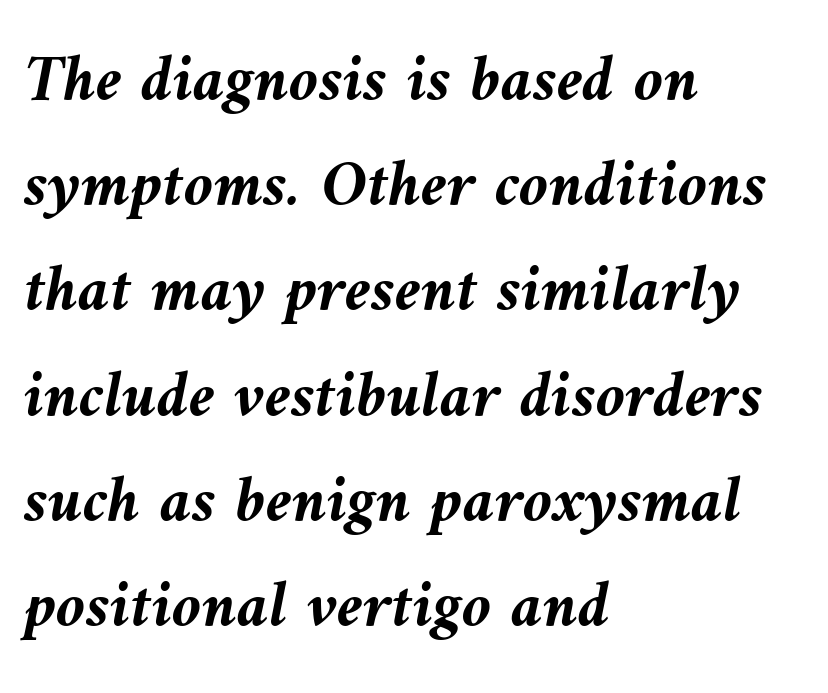
Each word holds together tightly as a unit, with standard inter-letter gaps. Quick note: underline off. You could not count columns in this text — the font is proportionally spaced. Italic? Definitely — the glyphs are oblique. Students, observe: this is what conventionally led text looks like. Notice how the passage keeps a crisp vertical edge on the left only.
